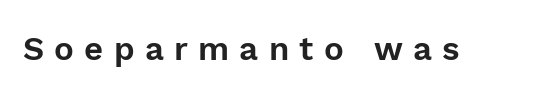
The image shows 33 px sans-serif type, upright; set unusually wide letter spacing (+0.31 em), not underlined; a medium x-height.
